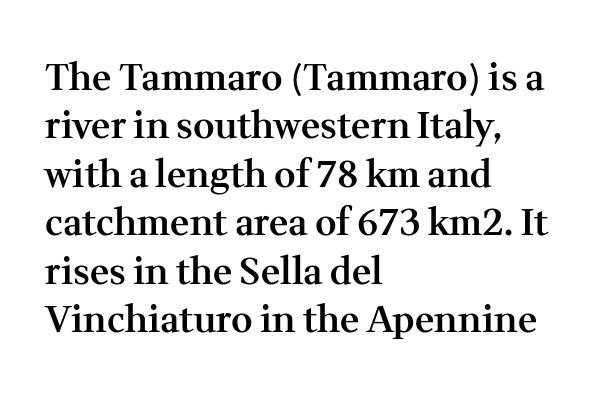
Casual observation: everything's shoved over to the left. Plain, unruled lines of type. Varying glyph widths throughout — classic text-font behaviour. The space between consecutive lines is moderate. Between one letter and the next there's only the usual sliver of space.
